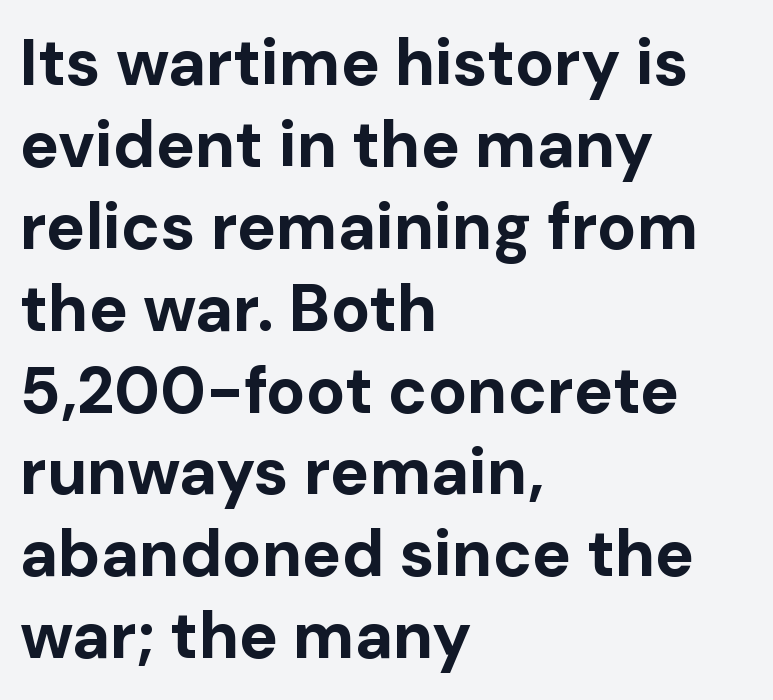
The image shows 65 px bold sans-serif type, upright; set left-aligned, normal line spacing (1.26x), normal letter spacing, not underlined; low stroke contrast and a medium x-height.
